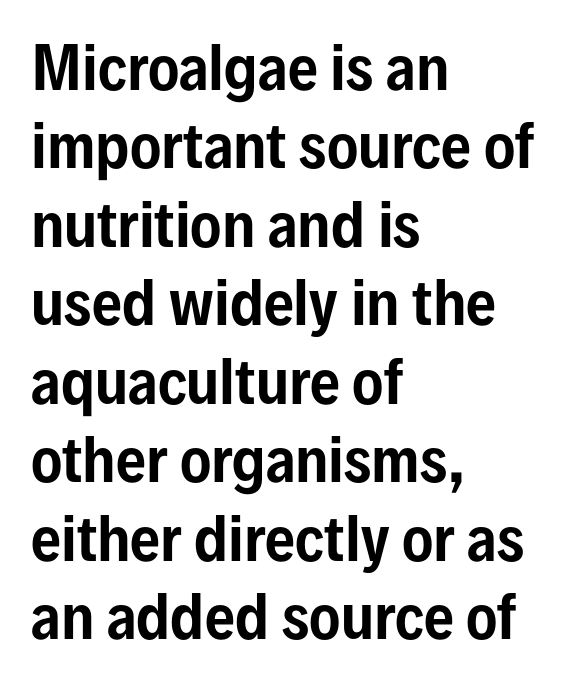
The image shows 59 px condensed sans-serif type, upright; set left-aligned, normal line spacing (1.33x), normal letter spacing, not underlined; low stroke contrast and a medium x-height.
